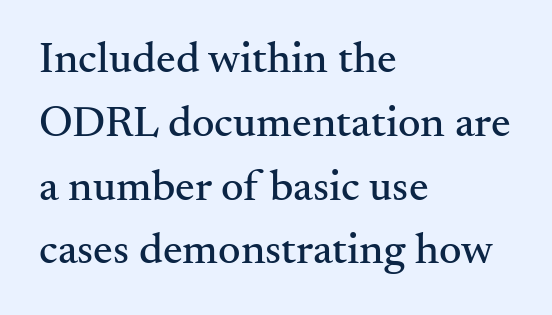
This rendering leaves character spacing at its baseline value. This is the regular roman posture of the typeface. How would I describe the line gaps? Plain and ordinary. The face used here is proportionally spaced, like ordinary book or web type. Reading down the block, your eye returns to a fixed left position each line.
